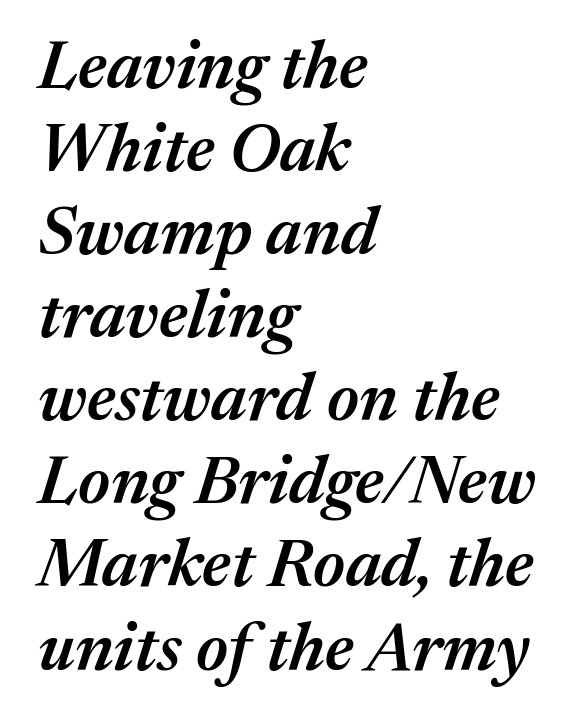
{"italic": "yes", "lean": "right", "slant_degrees": 17, "bold": "semi", "weight": "semibold", "width": "normal", "stroke_contrast": "medium", "x_height": "medium", "monospaced": "no", "underline": "no", "align": "left", "line_spacing_ratio": 1.24, "letter_spacing": "normal", "letter_spacing_em": 0.0, "glyph_px": 67}
